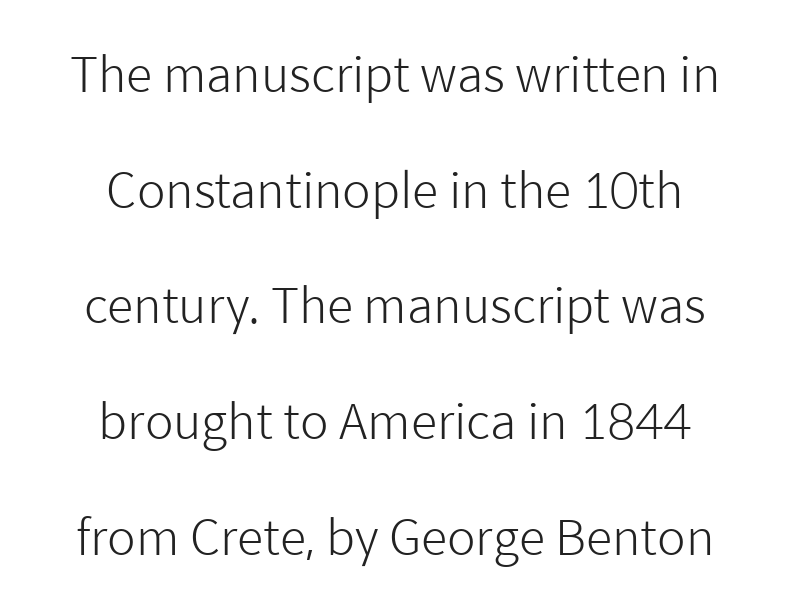
The space directly below the letters is spotless. This reads as an unemphasized weight, regular at the heaviest. Nope, not italic — everything's standing straight. The face used here is rendered with its standard letterfit. Loosely led — the rows are spread out.
